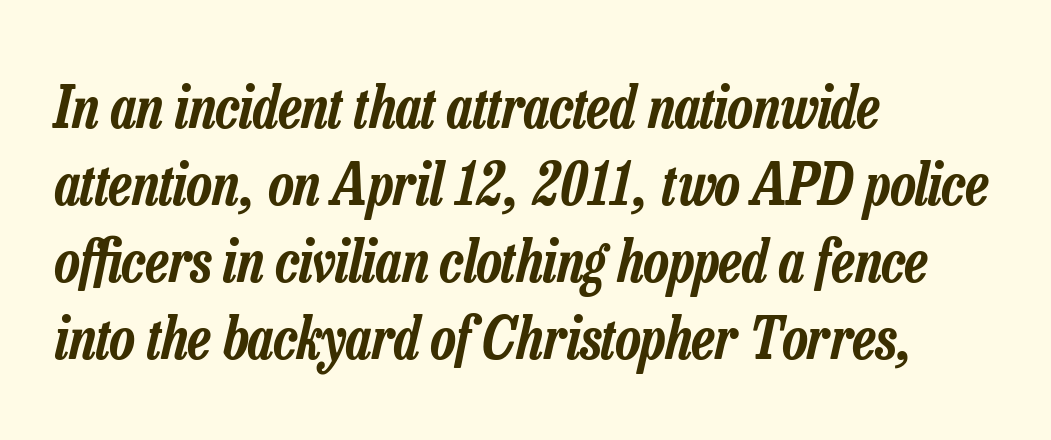
Q: Is the text italic (slanted)? A: Yes, it leans right by about 13 degrees.
Q: Is the text underlined? A: No.
Q: How is the paragraph aligned? A: Left-aligned.
Q: Is the spacing between letters normal or unusually wide? A: Normal.
Q: Is the spacing between lines tight, normal or loose? A: Normal.
Q: Width (condensed, normal, or wide)? A: Condensed.
Q: Stroke contrast? A: Low.
Q: x-height? A: Medium.
Q: Monospaced? A: No.
